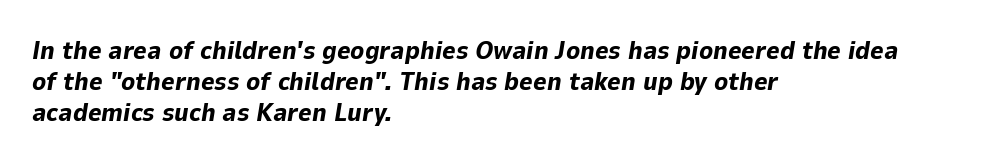
The image shows 26 px bold type, italic (leaning right); set left-aligned, line spacing 1.2x, normal letter spacing, not underlined.
